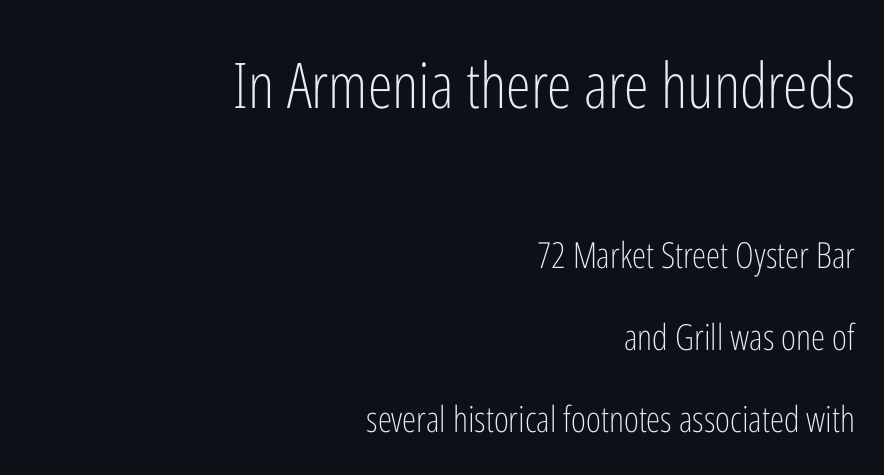
The image shows 63 px light, condensed sans-serif type, upright; set right-aligned, loose line spacing (2.28x), normal letter spacing, not underlined; the first (top) block is 1.75x larger; low stroke contrast and a medium x-height.
